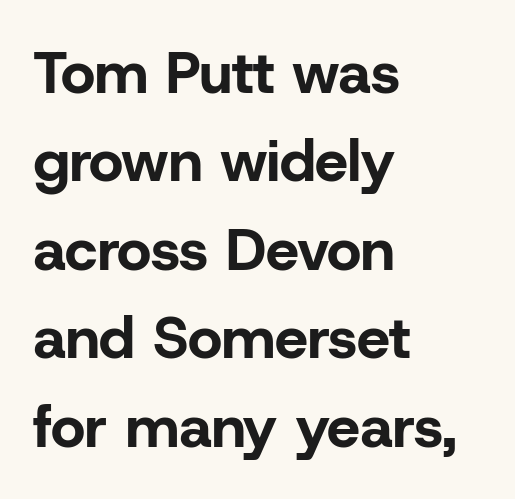
Q: Is the text bold? A: Yes.
Q: Is the text italic (slanted)? A: No, it is upright.
Q: Is the typeface a serif or a sans-serif typeface? A: Sans-serif.
Q: Is the text underlined? A: No.
Q: How is the paragraph aligned? A: Left-aligned.
Q: Is the spacing between letters normal or unusually wide? A: Normal.
Q: Is the spacing between lines tight, normal or loose? A: Normal.
Q: Width (condensed, normal, or wide)? A: Normal.
Q: Stroke contrast? A: Low.
Q: x-height? A: Medium.
Q: Monospaced? A: No.
